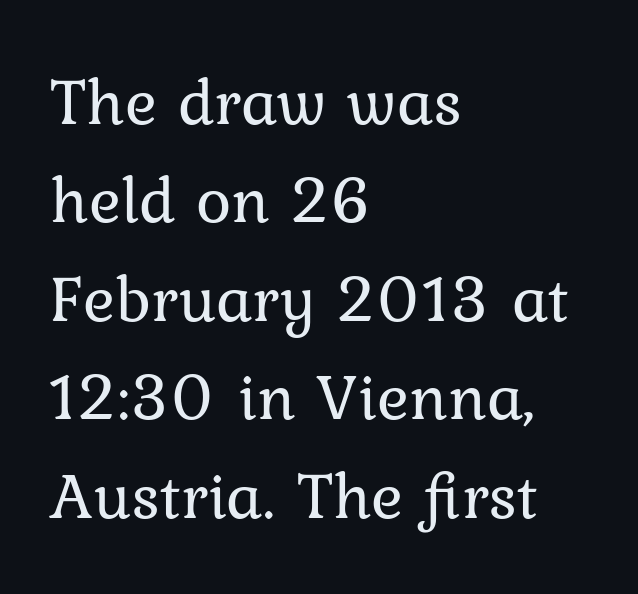
{"serif": "yes", "italic": "no", "bold": "no", "weight": "regular", "width": "normal", "stroke_contrast": "low", "x_height": "medium", "monospaced": "no", "underline": "no", "align": "left", "line_spacing": "normal", "line_spacing_ratio": 1.47, "letter_spacing": "normal", "letter_spacing_em": 0.0, "glyph_px": 67}
